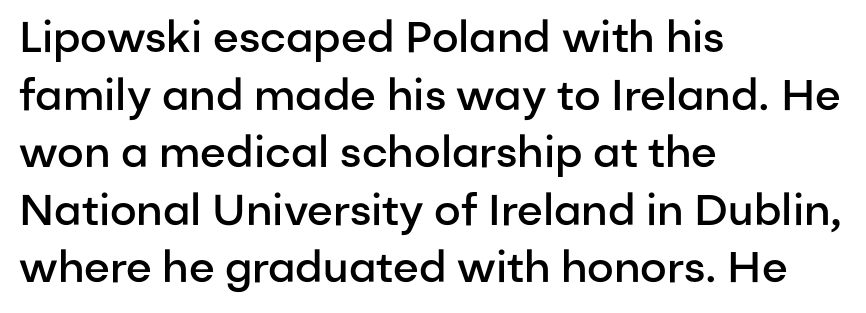
Has an underline been added? It has not. The horizontal fit of the characters is conventional and even. Does the lettering tilt? It doesn't — this is upright. These lines are rendered in a variable-pitch font. Vertical spacing — default.
